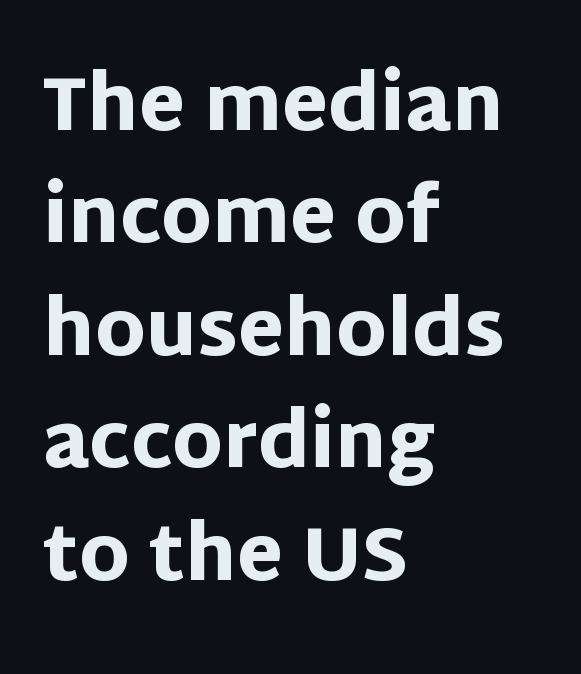
Q: Is the text bold? A: Yes.
Q: Is the text italic (slanted)? A: No, it is upright.
Q: Is the typeface a serif or a sans-serif typeface? A: Sans-serif.
Q: Is the text underlined? A: No.
Q: How is the paragraph aligned? A: Left-aligned.
Q: Is the spacing between letters normal or unusually wide? A: Normal.
Q: Is the spacing between lines tight, normal or loose? A: Normal.
Q: Width (condensed, normal, or wide)? A: Normal.
Q: Stroke contrast? A: Low.
Q: x-height? A: Large.
Q: Monospaced? A: No.
